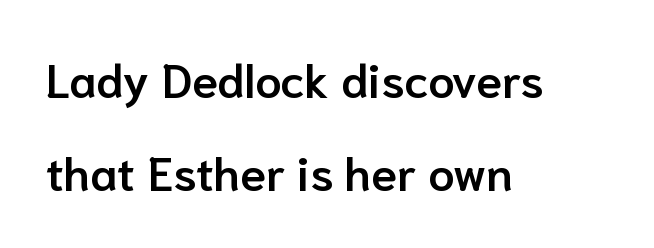
{"serif": "no", "italic": "no", "bold": "semi", "weight": "semibold", "width": "normal", "stroke_contrast": "low", "x_height": "medium", "monospaced": "no", "underline": "no", "align": "left", "line_spacing": "loose", "line_spacing_ratio": 1.98, "letter_spacing": "normal", "letter_spacing_em": 0.0, "glyph_px": 47}
